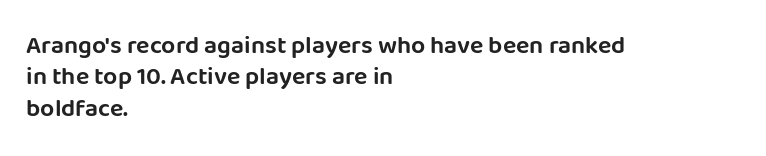
Q: Is the text italic (slanted)? A: No, it is upright.
Q: Is the text underlined? A: No.
Q: How is the paragraph aligned? A: Left-aligned.
Q: Is the spacing between letters normal or unusually wide? A: Normal.
Q: Is the spacing between lines tight, normal or loose? A: Normal.
